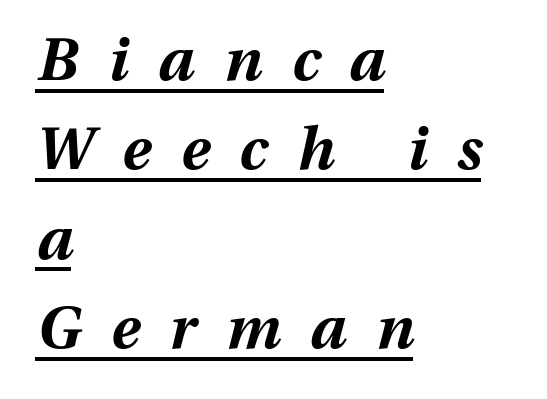
Words appear elongated and porous because spacing is wide. Do the characters align in a grid? No, the font is proportional. The rendered words wear a rule along their underside. Is the block centered? No — it sits flush against the left margin.
